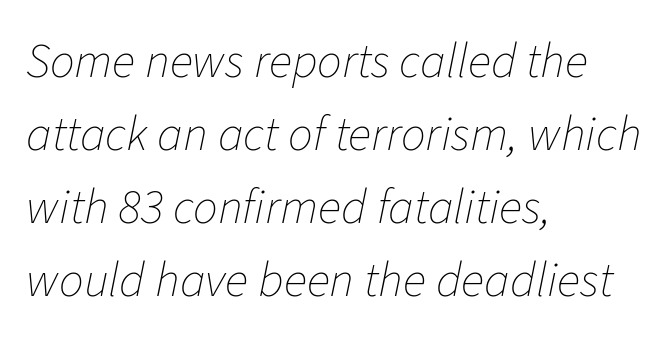
The image shows 49 px thin type, italic (leaning right); set left-aligned, normal line spacing (1.49x), normal letter spacing, not underlined; low stroke contrast and a medium x-height.
